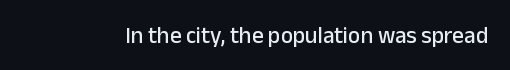
{"italic": "no", "underline": "no", "letter_spacing": "normal", "letter_spacing_em": 0.0, "glyph_px": 23}
